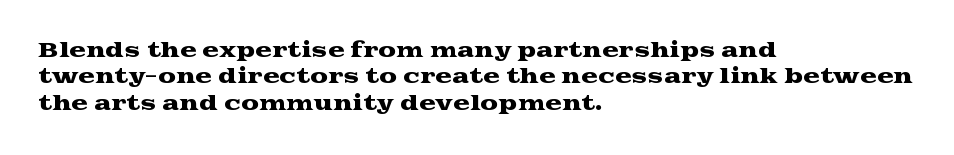
{"italic": "no", "underline": "no", "align": "left", "line_spacing": "normal", "line_spacing_ratio": 1.32, "letter_spacing": "normal", "letter_spacing_em": 0.0, "glyph_px": 20}
